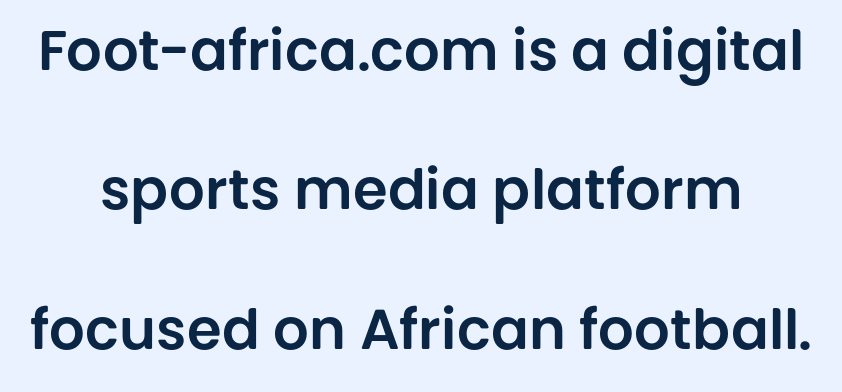
Spacing verdict: proportional, widths tailored to each character. Whoever set this chose breathing room over compactness in the vertical rhythm. This rendering leaves character spacing at its baseline value. The area under the type is left untouched. Typographically, this falls in the sans-serif category. The axis of the letterforms is exactly vertical.
